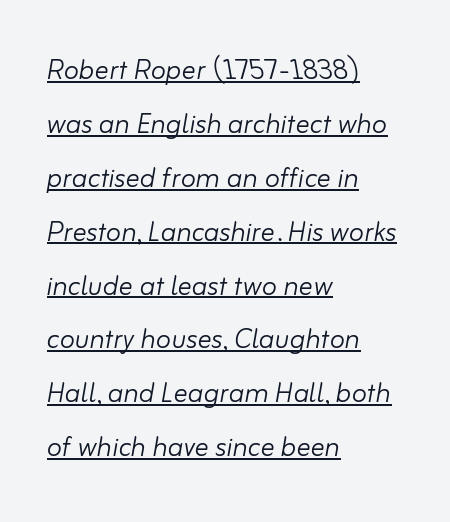
The image shows 35 px light type, italic (leaning right); set left-aligned, normal line spacing (1.54x), normal letter spacing, underlined; low stroke contrast and a small x-height.
